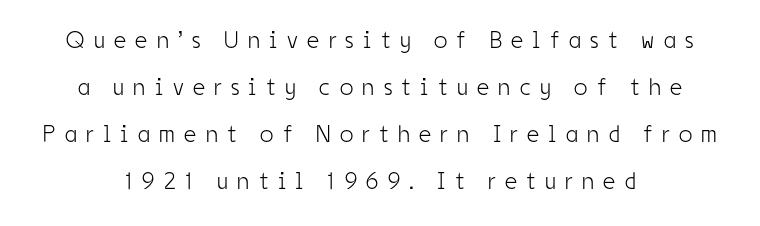
Q: Is the text bold? A: No.
Q: Is the text italic (slanted)? A: No, it is upright.
Q: Is the text underlined? A: No.
Q: How is the paragraph aligned? A: Centered.
Q: Is the spacing between letters normal or unusually wide? A: Unusually wide.
Q: Is the spacing between lines tight, normal or loose? A: Loose.
